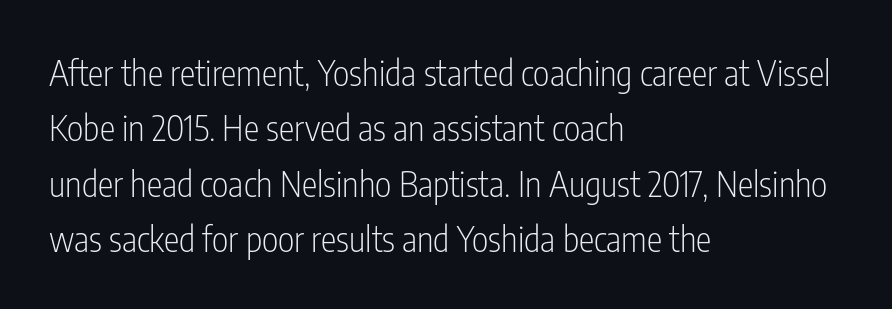
{"serif": "no", "italic": "no", "bold": "no", "weight": "light", "width": "condensed", "stroke_contrast": "low", "x_height": "medium", "monospaced": "no", "underline": "no", "align": "left", "line_spacing": "normal", "line_spacing_ratio": 1.58, "letter_spacing": "normal", "letter_spacing_em": 0.0, "glyph_px": 35}
